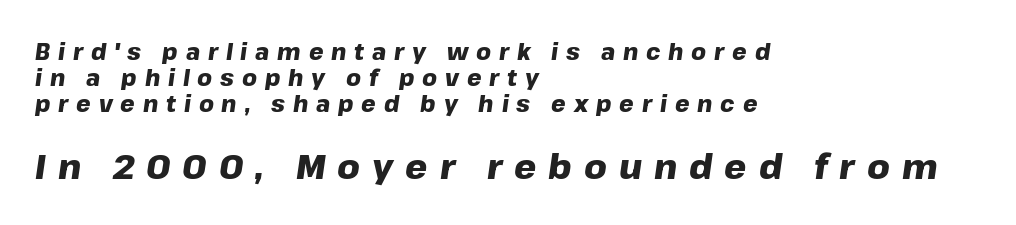
{"italic": "yes", "lean": "right", "slant_degrees": 8, "bold": "yes", "weight": "heavy", "width": "normal", "stroke_contrast": "low", "x_height": "medium", "monospaced": "no", "underline": "no", "align": "left", "line_spacing": "tight", "line_spacing_ratio": 1.13, "letter_spacing": "wide", "letter_spacing_em": 0.34, "larger_block": "second", "size_ratio": 1.52, "glyph_px": 35}
